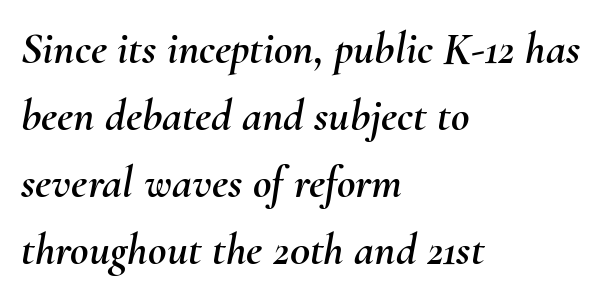
{"italic": "yes", "lean": "right", "slant_degrees": 10, "width": "normal", "stroke_contrast": "medium", "x_height": "small", "monospaced": "no", "underline": "no", "align": "left", "line_spacing": "normal", "line_spacing_ratio": 1.49, "letter_spacing": "normal", "letter_spacing_em": 0.0, "glyph_px": 45}
